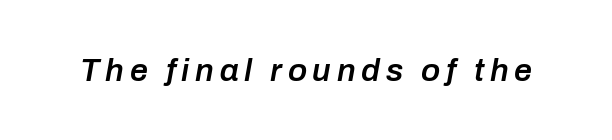
Heft: intermediate — a semibold. The font's italic variant was chosen for this text. A typesetter would call this proportional, since set widths differ per character. Anything drawn beneath the words? Only blank space.
